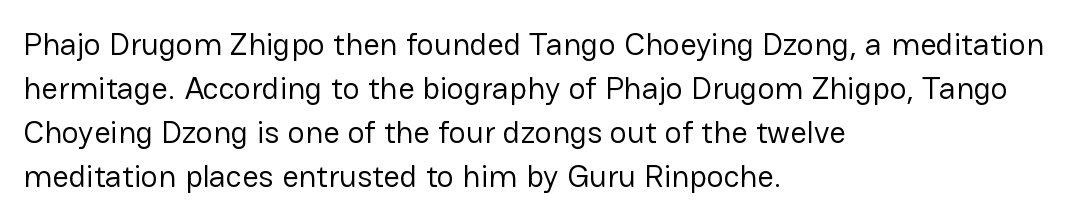
{"serif": "no", "italic": "no", "bold": "no", "weight": "regular", "width": "normal", "stroke_contrast": "low", "x_height": "medium", "monospaced": "no", "underline": "no", "align": "left", "line_spacing": "normal", "line_spacing_ratio": 1.37, "letter_spacing": "normal", "letter_spacing_em": 0.0, "glyph_px": 32}
